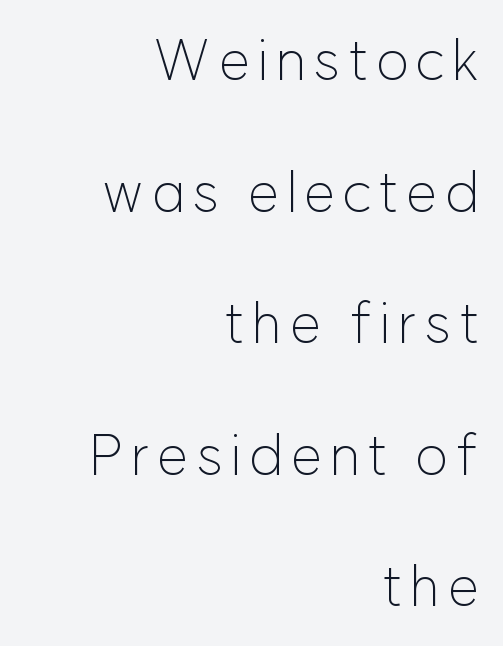
Q: Is the text bold? A: No.
Q: Is the text italic (slanted)? A: No, it is upright.
Q: Is the typeface a serif or a sans-serif typeface? A: Sans-serif.
Q: Is the text underlined? A: No.
Q: How is the paragraph aligned? A: Right-aligned.
Q: Is the spacing between lines tight, normal or loose? A: Loose.
Q: Width (condensed, normal, or wide)? A: Normal.
Q: Stroke contrast? A: Low.
Q: x-height? A: Medium.
Q: Monospaced? A: No.
